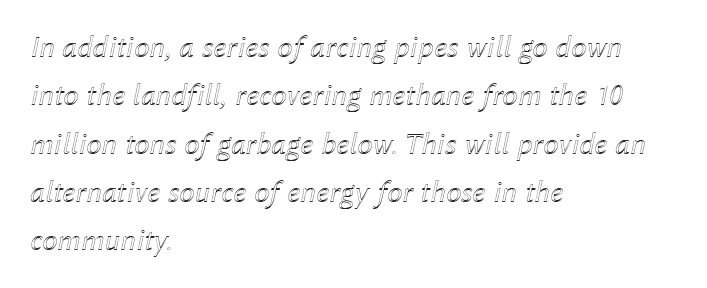
The image shows 31 px text type, italic (leaning right); set left-aligned, normal line spacing (1.56x), normal letter spacing, not underlined; a medium x-height.
